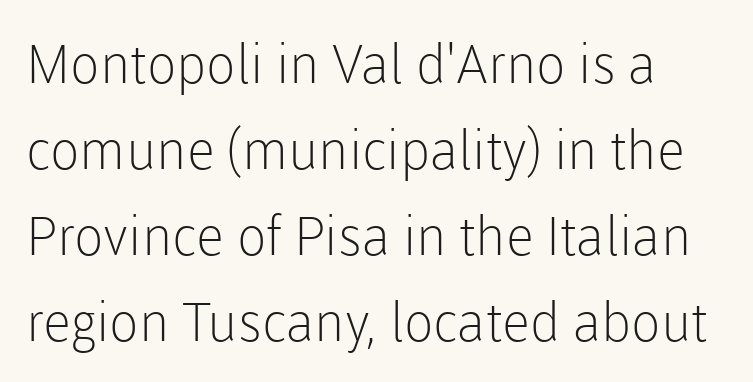
Evenly set lines give the paragraph a standard silhouette. The font sits on the lighter half of the weight spectrum, regular included. Between one letter and the next there's only the usual sliver of space. The space directly below the letters is spotless. The passage is arranged the way most books set body copy — flush left.
